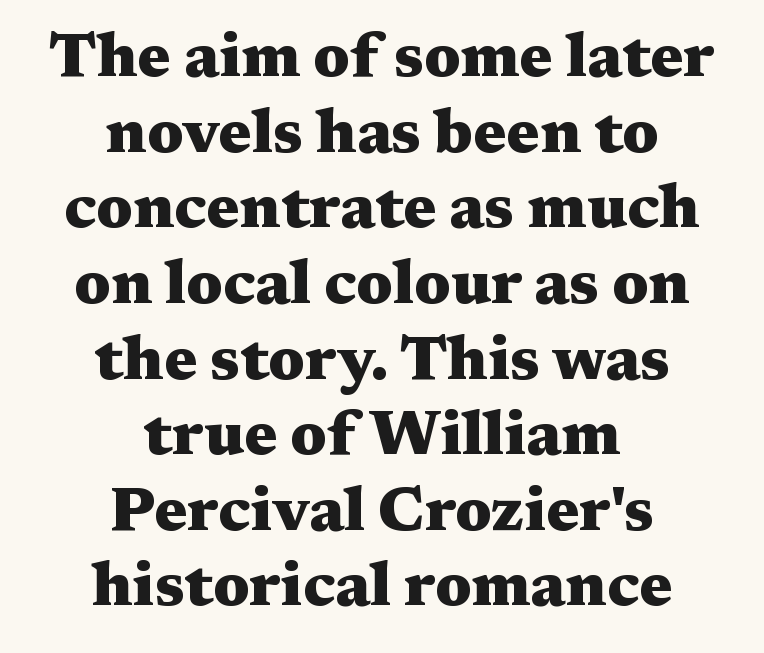
Q: Is the text bold? A: Yes.
Q: Is the text italic (slanted)? A: No, it is upright.
Q: Is the typeface a serif or a sans-serif typeface? A: Serif.
Q: Is the text underlined? A: No.
Q: How is the paragraph aligned? A: Centered.
Q: Is the spacing between letters normal or unusually wide? A: Normal.
Q: Width (condensed, normal, or wide)? A: Wide.
Q: Stroke contrast? A: Medium.
Q: x-height? A: Medium.
Q: Monospaced? A: No.
